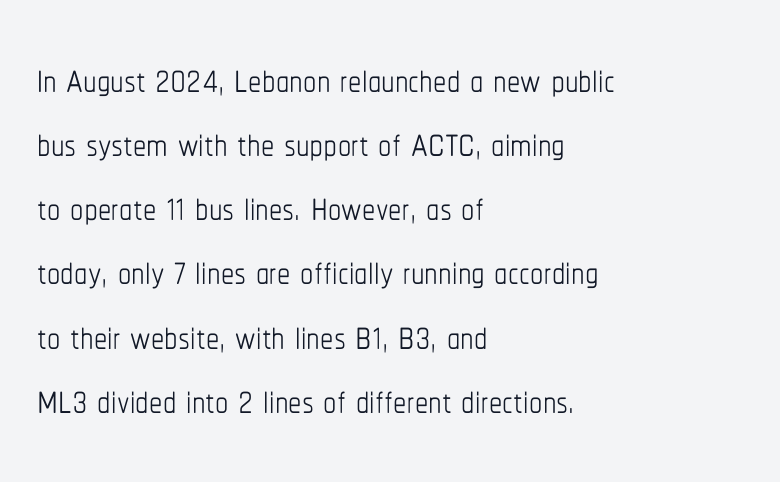
The image shows 53 px thin, condensed type, upright; set left-aligned, line spacing 1.21x, normal letter spacing, not underlined; low stroke contrast and a medium x-height.
